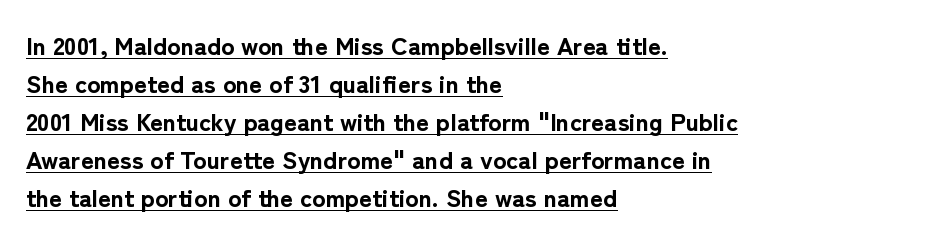
{"italic": "no", "bold": "yes", "underline": "yes", "align": "left", "line_spacing": "normal", "line_spacing_ratio": 1.52, "letter_spacing": "normal", "letter_spacing_em": 0.0, "glyph_px": 25}
